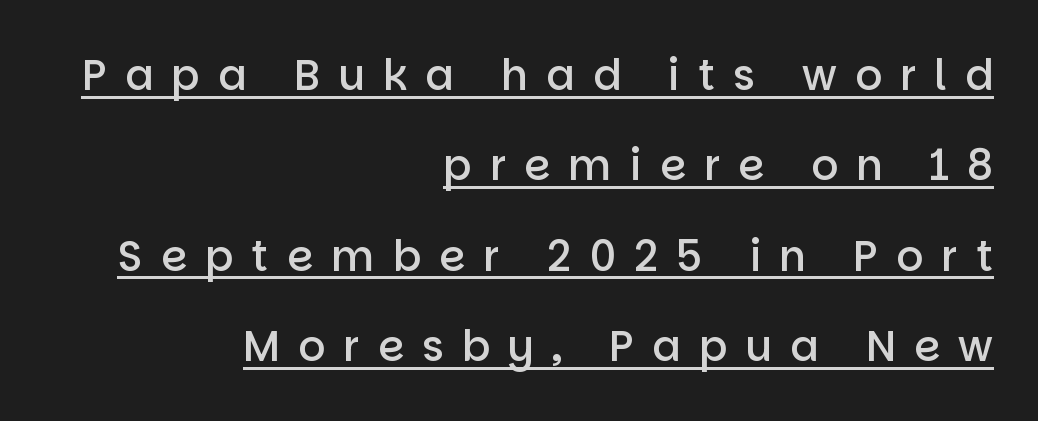
Q: Is the text bold? A: Semi-bold.
Q: Is the text italic (slanted)? A: No, it is upright.
Q: Is the typeface a serif or a sans-serif typeface? A: Sans-serif.
Q: Is the text underlined? A: Yes.
Q: How is the paragraph aligned? A: Right-aligned.
Q: Is the spacing between letters normal or unusually wide? A: Unusually wide.
Q: Is the spacing between lines tight, normal or loose? A: Loose.
Q: Width (condensed, normal, or wide)? A: Normal.
Q: Stroke contrast? A: Low.
Q: x-height? A: Large.
Q: Monospaced? A: No.
